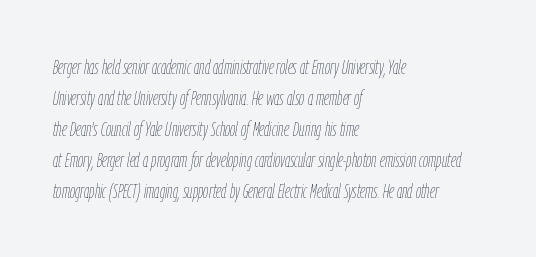
The text carries the slant typical of an italic or oblique font. Nothing unusual about the tracking: characters are spaced as the font intends. Lines of text with bare space underneath. Regarding leading, the lines here are spaced in the standard way. Heaviness? Minimal to ordinary, like unemphasized prose.
